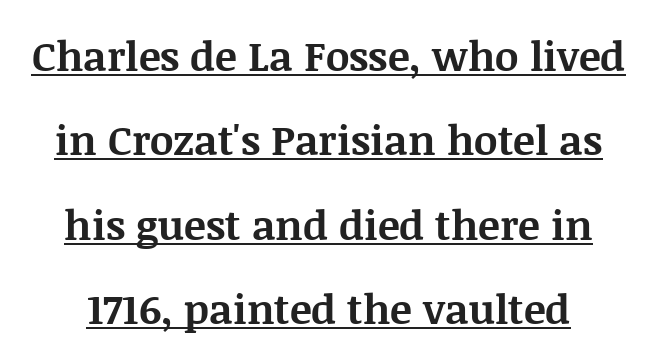
{"serif": "yes", "italic": "no", "bold": "yes", "weight": "bold", "width": "normal", "stroke_contrast": "medium", "x_height": "large", "monospaced": "no", "underline": "yes", "line_spacing": "loose", "line_spacing_ratio": 2.06, "letter_spacing": "normal", "letter_spacing_em": 0.0, "glyph_px": 41}
